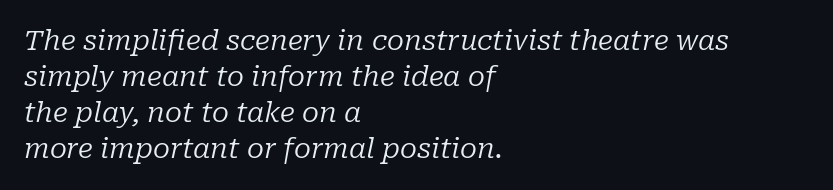
Q: Is the text bold? A: No.
Q: Is the text italic (slanted)? A: Yes, it leans right by about 10 degrees.
Q: Is the typeface a serif or a sans-serif typeface? A: Serif.
Q: Is the text underlined? A: No.
Q: How is the paragraph aligned? A: Left-aligned.
Q: Is the spacing between letters normal or unusually wide? A: Normal.
Q: Is the spacing between lines tight, normal or loose? A: Normal.
Q: Width (condensed, normal, or wide)? A: Normal.
Q: Stroke contrast? A: Low.
Q: x-height? A: Medium.
Q: Monospaced? A: No.
